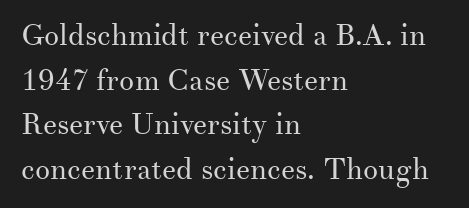
Q: Is the text bold? A: No.
Q: Is the text italic (slanted)? A: No, it is upright.
Q: Is the typeface a serif or a sans-serif typeface? A: Serif.
Q: Is the text underlined? A: No.
Q: How is the paragraph aligned? A: Left-aligned.
Q: Is the spacing between letters normal or unusually wide? A: Normal.
Q: Is the spacing between lines tight, normal or loose? A: Normal.
Q: Width (condensed, normal, or wide)? A: Normal.
Q: Stroke contrast? A: Medium.
Q: x-height? A: Small.
Q: Monospaced? A: No.
